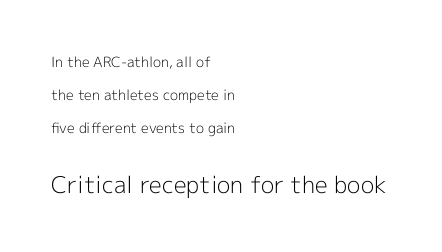
The image shows 23 px text type, upright; set left-aligned, loose line spacing (2.34x), normal letter spacing, not underlined; the second (bottom) block is 1.64x larger.
